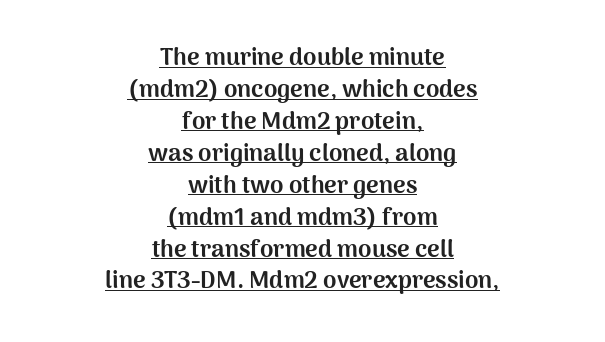
Look at the tracking — it's just the regular setting, nothing added. The block of text has a typical density, with ordinary space between rows. Posture: vertical. Is the block centered? Yes — each line is placed symmetrically about the middle. Every letter is thick-stroked: bold, no question. Does a line run under the words? Yes, clearly.
